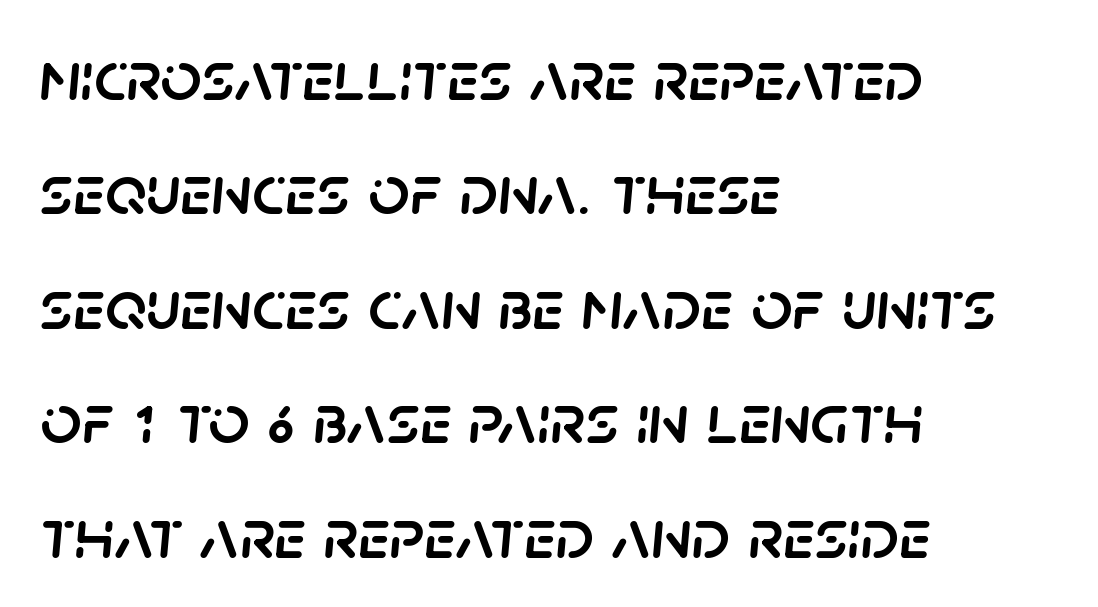
Q: Is the text italic (slanted)? A: Yes, it leans right by about 5 degrees.
Q: Is the text underlined? A: No.
Q: How is the paragraph aligned? A: Left-aligned.
Q: Is the spacing between letters normal or unusually wide? A: Normal.
Q: Is the spacing between lines tight, normal or loose? A: Normal.
Q: Width (condensed, normal, or wide)? A: Normal.
Q: Stroke contrast? A: Low.
Q: x-height? A: Large.
Q: Monospaced? A: No.
